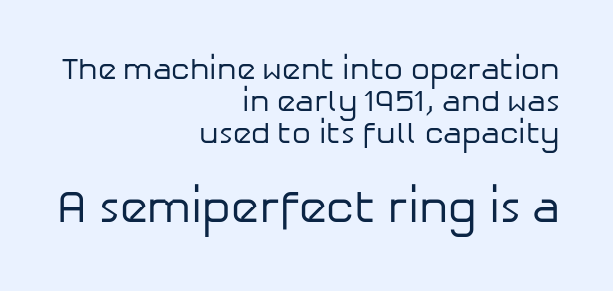
{"serif": "no", "italic": "no", "bold": "no", "weight": "regular", "width": "normal", "stroke_contrast": "low", "x_height": "medium", "monospaced": "no", "underline": "no", "align": "right", "line_spacing": "tight", "line_spacing_ratio": 1.06, "letter_spacing": "normal", "letter_spacing_em": 0.0, "larger_block": "second", "size_ratio": 1.5, "glyph_px": 45}
